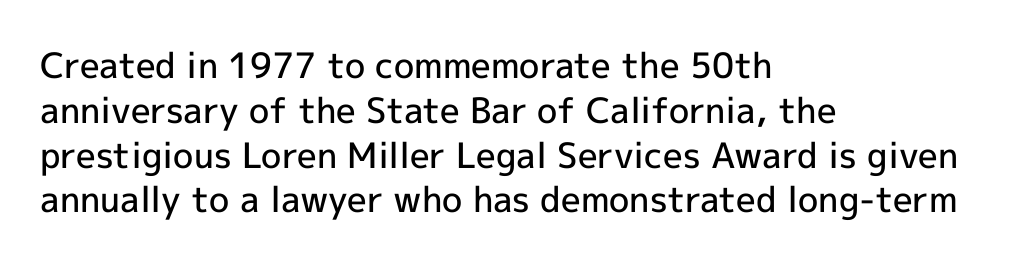
{"serif": "no", "italic": "no", "bold": "semi", "weight": "semibold", "width": "normal", "x_height": "medium", "monospaced": "no", "underline": "no", "align": "left", "line_spacing": "normal", "line_spacing_ratio": 1.28, "letter_spacing": "normal", "letter_spacing_em": 0.0, "glyph_px": 35}
